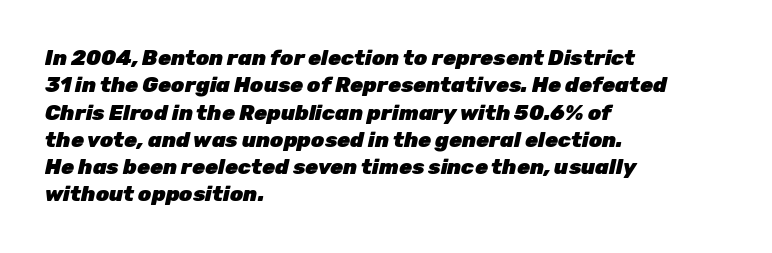
Chunky letters — that's bold for sure. A bare baseline throughout the passage. Every character sits at an angle, as italics do. The rag falls on the right side of this text block. Default kerning and tracking; the words read as compact shapes.
